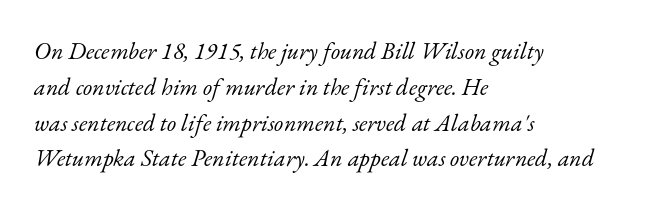
Nothing unusual about the tracking: characters are spaced as the font intends. The space beneath each line is pristine and unruled. All the whitespace from short lines collects on the right. Regular leading. These glyphs show unthickened strokes, regular width or finer.
